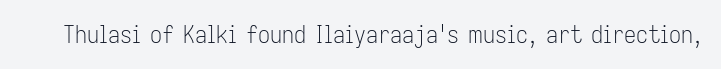
Q: Is the text bold? A: No.
Q: Is the text italic (slanted)? A: No, it is upright.
Q: Is the text underlined? A: No.
Q: Is the spacing between letters normal or unusually wide? A: Normal.
